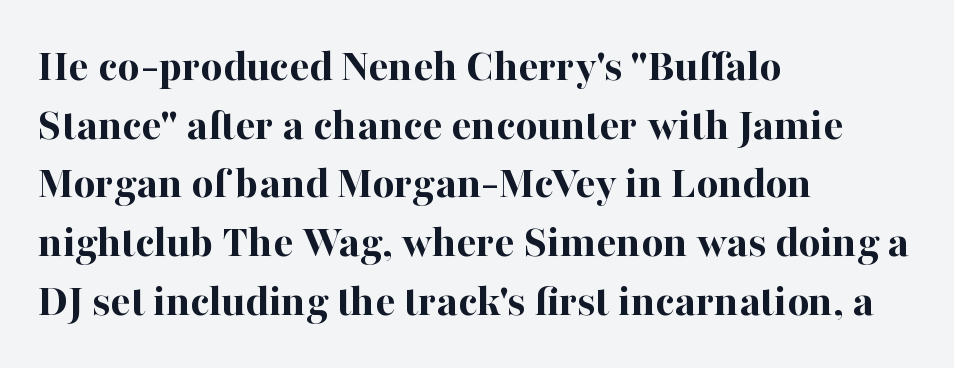
Think of a printed novel: that variable character pitch is what you see here. Serifs: yes, visible at the terminals of the letterforms. Casual observation: everything's shoved over to the left. Nobody touched the tracking dial on this one. Vertical strokes here are truly vertical.
